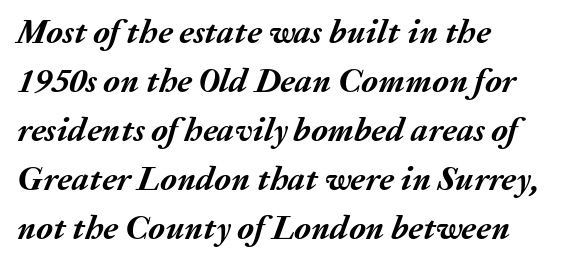
{"italic": "yes", "lean": "right", "slant_degrees": 20, "bold": "yes", "weight": "semibold", "width": "normal", "stroke_contrast": "medium", "x_height": "medium", "monospaced": "no", "underline": "no", "align": "left", "line_spacing": "normal", "line_spacing_ratio": 1.44, "letter_spacing": "normal", "letter_spacing_em": 0.0, "glyph_px": 34}
